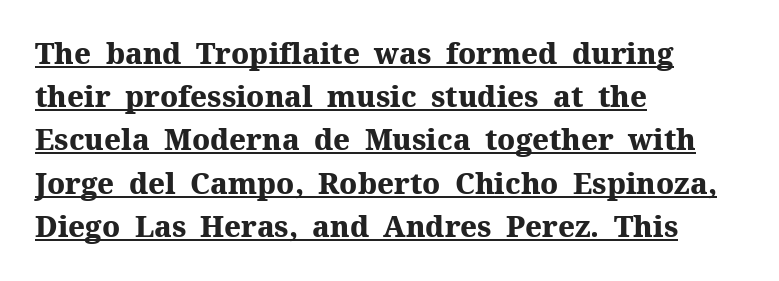
{"serif": "yes", "italic": "no", "bold": "yes", "weight": "heavy", "width": "normal", "stroke_contrast": "medium", "x_height": "medium", "monospaced": "no", "underline": "yes", "align": "left", "line_spacing": "normal", "line_spacing_ratio": 1.49, "letter_spacing": "normal", "letter_spacing_em": 0.0, "glyph_px": 29}
